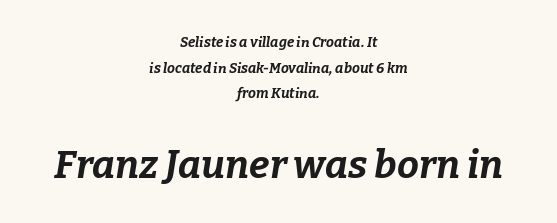
Compared with a flush-left layout, this one balances lines on the center instead. Yep, that's italic — everything's leaning. Glance below the letters and you will spot only blank space. Heavy, bold letterforms.
